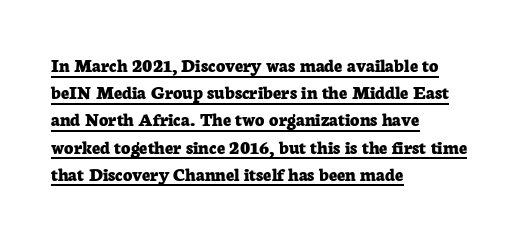
Letter spacing: default. Is there an underline? Yes — a line sits under the letters. Reading down the column, the eye jumps a familiar distance to each next line. Typographic density is high because the face is bold. Upright lettering throughout. The lines are quadded left.
